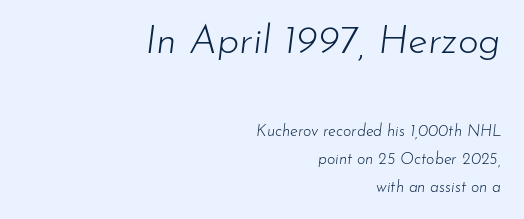
The characters are drawn with everyday or finer stroke widths. The setting favours the right margin, as signatures and pull-quotes sometimes do. Here the designer chose a conventional face with non-uniform glyph widths. Of the two passages, the one on top uses the larger point size. Caption: standard tracking, unaltered. The whole block is typeset with a tilt.
